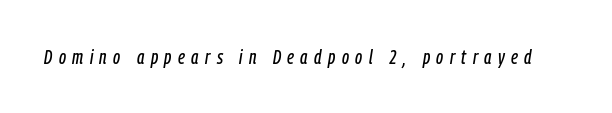
{"italic": "yes", "lean": "right", "slant_degrees": 9, "underline": "no", "letter_spacing": "wide", "letter_spacing_em": 0.32, "glyph_px": 20}
